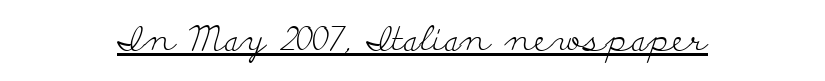
{"serif": "yes", "bold": "no", "weight": "light", "width": "wide", "stroke_contrast": "low", "x_height": "small", "monospaced": "no", "underline": "yes", "align": "center", "letter_spacing": "normal", "letter_spacing_em": 0.0, "glyph_px": 34}
